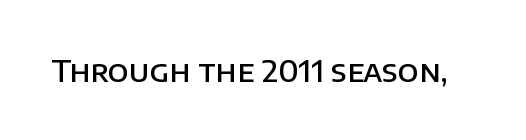
Notice how the stems are strictly vertical — no italics here. Spacing verdict: proportional, widths tailored to each character. Letter spacing: default. As a designer I'd log this as weight 600, semibold. Check the space under the baseline: it is left empty. The typeface chosen for these lines omits serifs.
